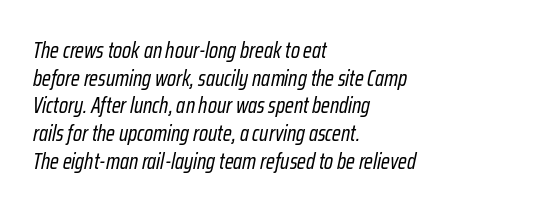
{"italic": "yes", "lean": "right", "slant_degrees": 12, "bold": "no", "underline": "no", "align": "left", "line_spacing": "normal", "line_spacing_ratio": 1.26, "letter_spacing": "normal", "letter_spacing_em": 0.0, "glyph_px": 22}
